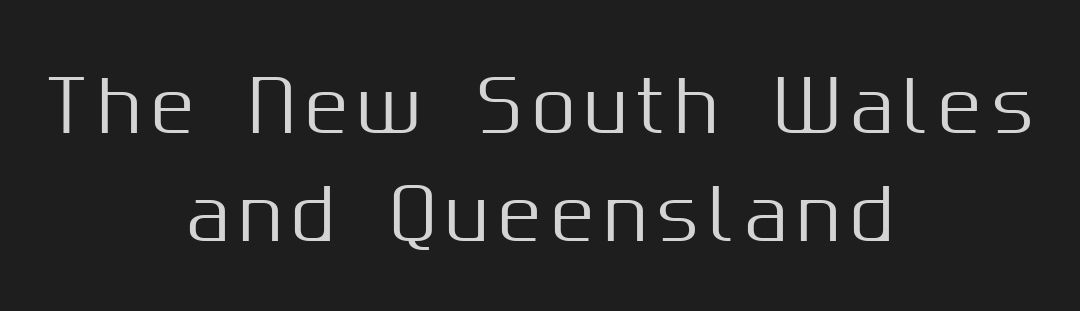
{"serif": "no", "italic": "no", "width": "normal", "stroke_contrast": "medium", "x_height": "medium", "monospaced": "no", "underline": "no", "align": "center", "line_spacing": "normal", "line_spacing_ratio": 1.54, "glyph_px": 70}
